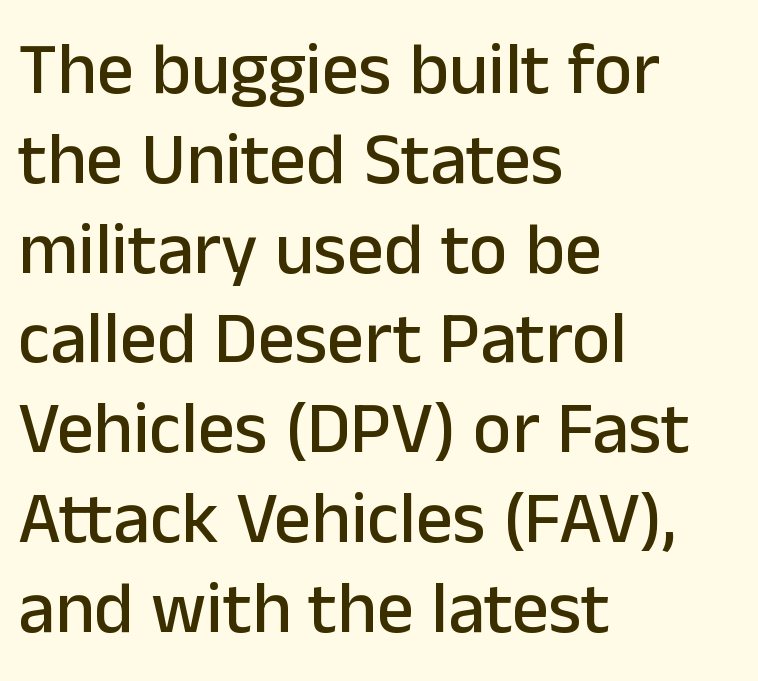
Typographically, this falls in the sans-serif category. The compositor pushed each line to the left boundary. Posture: straight, roman, zero tilt. Character widths vary here, with narrow letters taking less room than wide ones. Glyph-to-glyph distance matches everyday printed text.
